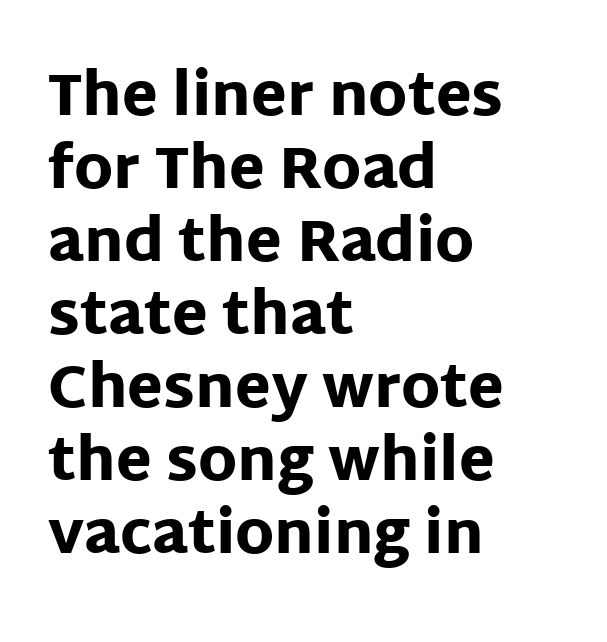
These lines stack with their left ends in a neat column. Does extra space separate the letters? No, they use regular spacing. Just letters on the line, the space beneath them empty. The designer went with a sans here, leaving each stem footless. No italicization has been applied; the sample stays upright. Leading: standard.
